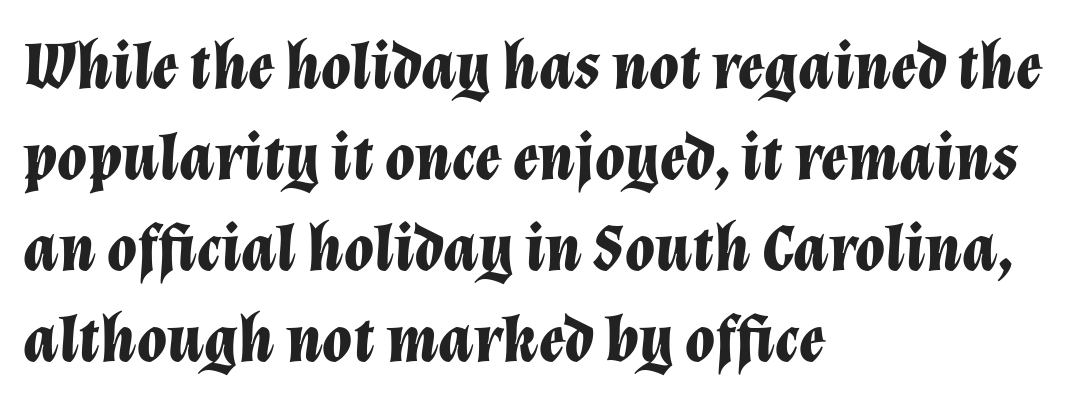
No word sits above an underline. An italicized treatment has been applied to the whole sample. Notice how thick the strokes are: this is what a full bold looks like. Regarding leading, the lines here are spaced in the standard way. Varying glyph widths throughout — classic text-font behaviour.
